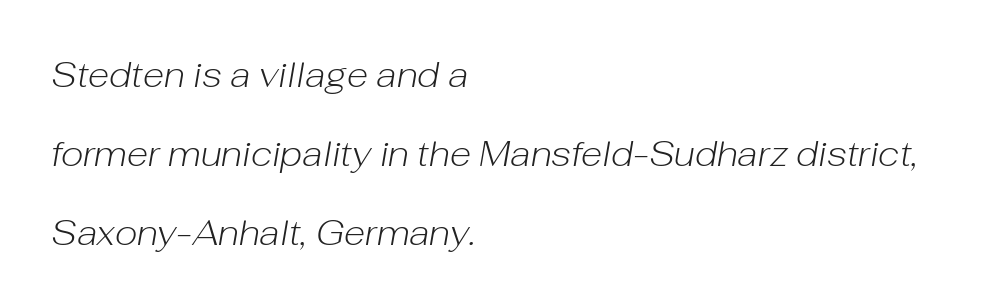
Descenders hang freely into open space. The ragged edge is on the right, which tells us the setting is flush left. The letters are slanted; this is an italic face. These lines are rendered in a variable-pitch font. Vertically, the passage feels expansive, rows floating well apart. Each word holds together tightly as a unit, with standard inter-letter gaps.
